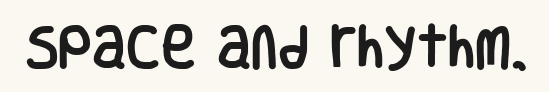
The letters stand upright; this is a roman face. These lines are rendered in a variable-pitch font. Are there feet on the stems? There aren't — it's a sans. Descender tails drop into unmarked territory. Words appear dense and cohesive because spacing is normal.
